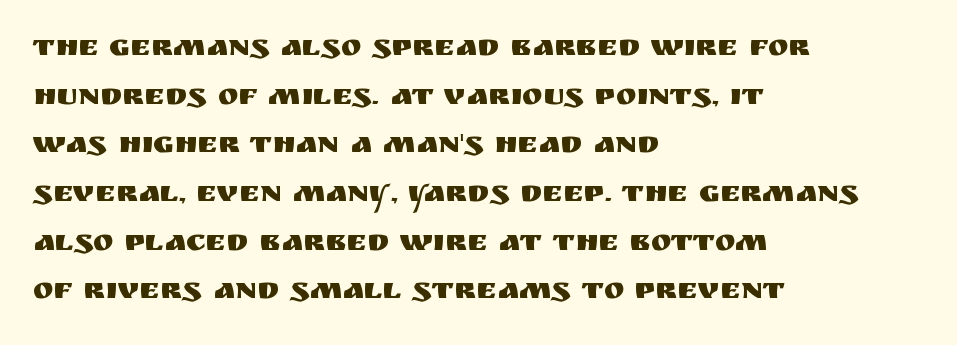
The image shows 31 px sans-serif type, upright; set left-aligned, normal line spacing (1.57x), normal letter spacing, not underlined; medium stroke contrast and a large x-height.
